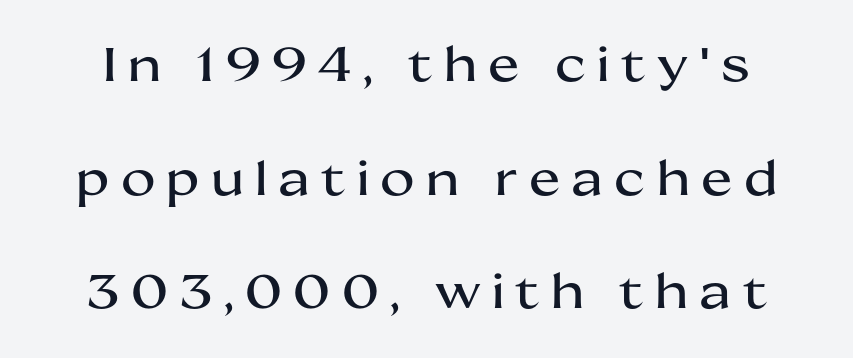
{"italic": "no", "width": "wide", "stroke_contrast": "medium", "x_height": "medium", "monospaced": "no", "underline": "no", "line_spacing": "loose", "line_spacing_ratio": 2.42, "letter_spacing": "wide", "letter_spacing_em": 0.24, "glyph_px": 47}
